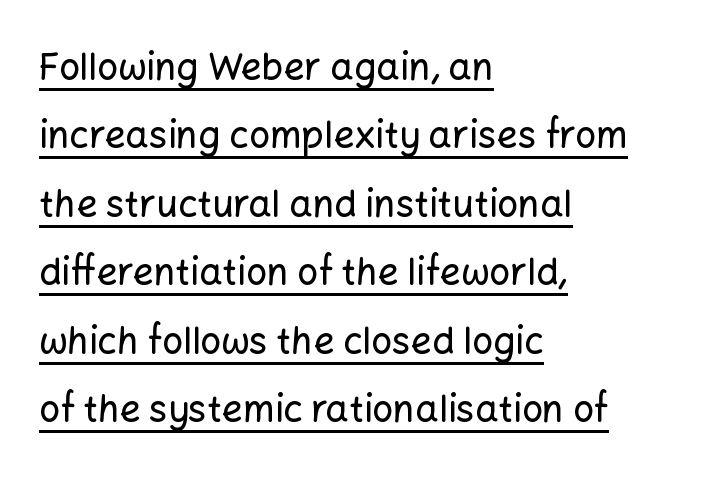
The image shows 37 px sans-serif type, upright; set left-aligned, line spacing 1.85x, normal letter spacing, underlined; low stroke contrast and a medium x-height.
